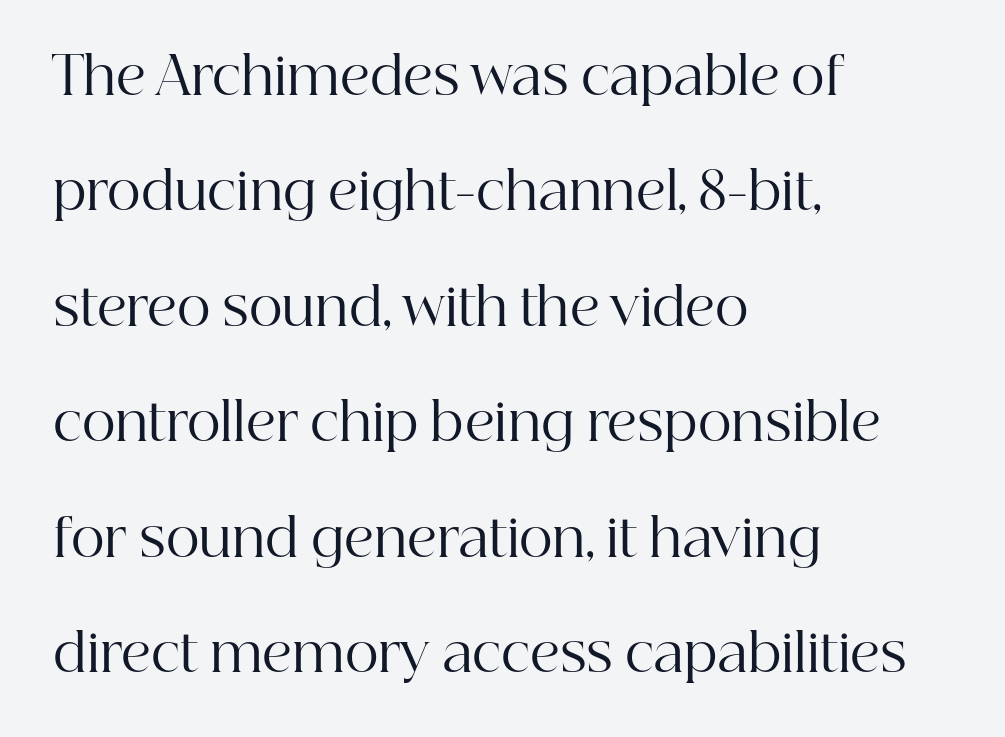
Every stem runs plumb, perpendicular to the baseline. Leading is clearly above the norm, producing a sparse column. Reading down the block, your eye returns to a fixed left position each line. Check where the strokes stop: tiny serifs finish them off.
